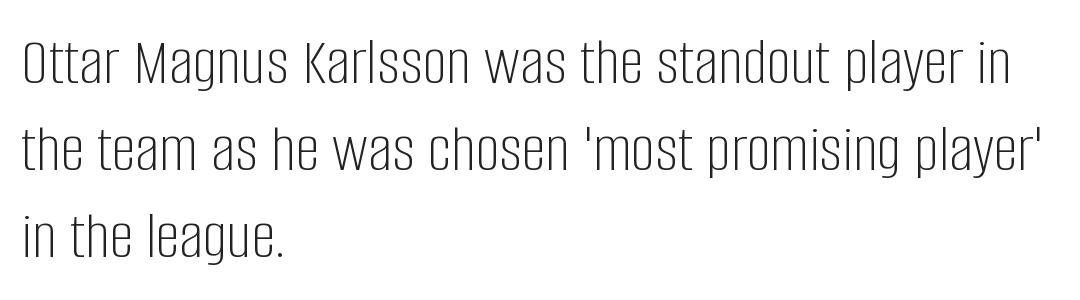
The image shows 68 px light, condensed sans-serif type, upright; set left-aligned, normal line spacing (1.28x), normal letter spacing, not underlined; low stroke contrast and a large x-height.
